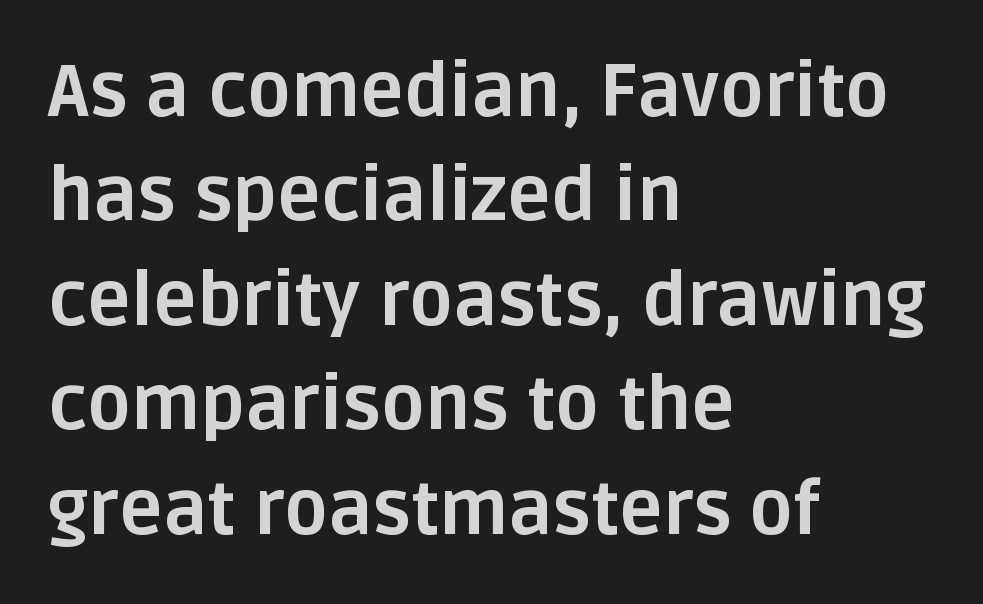
Q: Is the text bold? A: Yes.
Q: Is the text italic (slanted)? A: No, it is upright.
Q: Is the typeface a serif or a sans-serif typeface? A: Sans-serif.
Q: Is the text underlined? A: No.
Q: How is the paragraph aligned? A: Left-aligned.
Q: Is the spacing between letters normal or unusually wide? A: Normal.
Q: Is the spacing between lines tight, normal or loose? A: Normal.
Q: Width (condensed, normal, or wide)? A: Normal.
Q: Stroke contrast? A: Low.
Q: x-height? A: Large.
Q: Monospaced? A: No.
